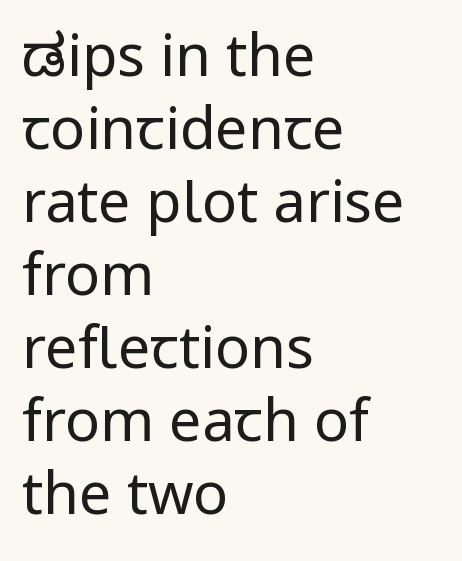
The image shows 58 px regular-weight sans-serif type, upright; set left-aligned, normal line spacing (1.26x), normal letter spacing, not underlined; low stroke contrast and a medium x-height.
